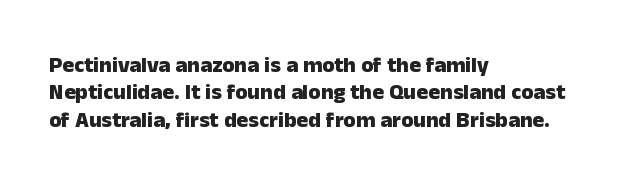
Chunky letters — that's bold for sure. Caption: standard tracking, unaltered. Descenders are the only things crossing below the line. Typeset ragged right — the left edge is the straight one. The letters stand upright; this is a roman face.
